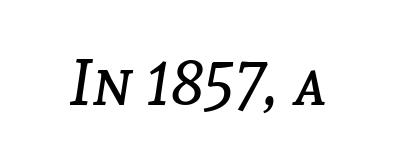
{"italic": "yes", "lean": "right", "slant_degrees": 8, "bold": "no", "weight": "regular", "width": "normal", "stroke_contrast": "low", "x_height": "medium", "monospaced": "no", "underline": "no", "letter_spacing": "normal", "letter_spacing_em": 0.0, "glyph_px": 65}
